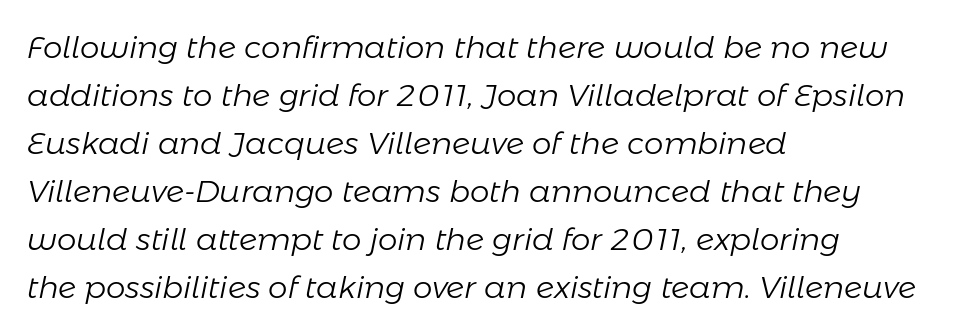
Q: Is the text bold? A: No.
Q: Is the text italic (slanted)? A: Yes, it leans right by about 11 degrees.
Q: Is the text underlined? A: No.
Q: How is the paragraph aligned? A: Left-aligned.
Q: Is the spacing between letters normal or unusually wide? A: Normal.
Q: Is the spacing between lines tight, normal or loose? A: Normal.
Q: Width (condensed, normal, or wide)? A: Normal.
Q: Stroke contrast? A: Low.
Q: x-height? A: Medium.
Q: Monospaced? A: No.
